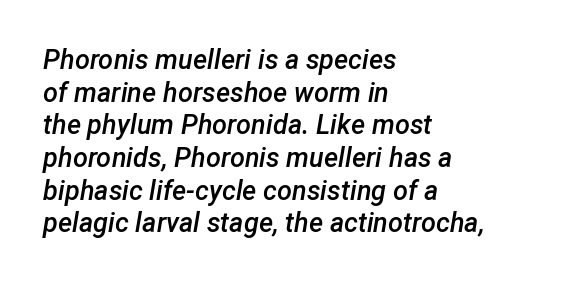
{"italic": "yes", "lean": "right", "slant_degrees": 12, "bold": "semi", "underline": "no", "align": "left", "line_spacing_ratio": 1.21, "letter_spacing": "normal", "letter_spacing_em": 0.0, "glyph_px": 27}
